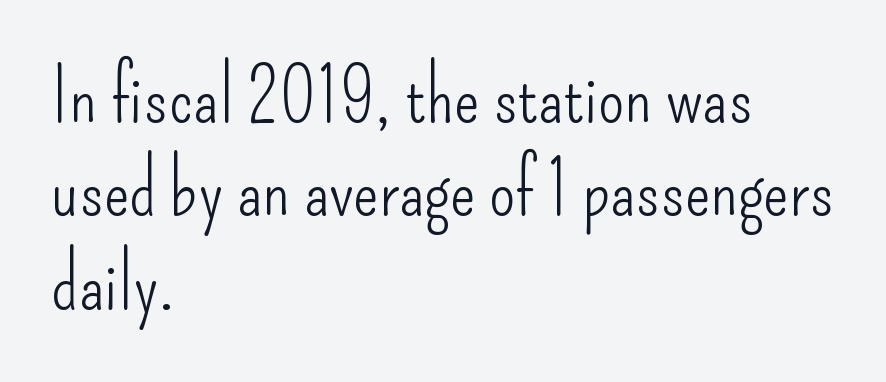
This sample uses an upright cut, with every glyph sitting square on the baseline. The strip under each line holds only bare page. Tracking value appears to be zero — textbook default spacing. Typographically, this falls in the sans-serif category. The letters advance in unequal steps, a hallmark of proportional type.
